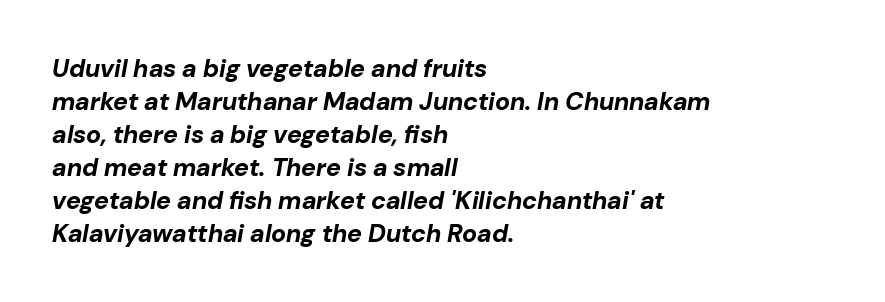
Emphasis-style slanted type is in use. The block of text has a typical density, with ordinary space between rows. The area under the type is left untouched. The strokes are fattened all the way to bold. Short note: letters normally spaced. The lines in this sample share a left origin and differ only in where they stop.
